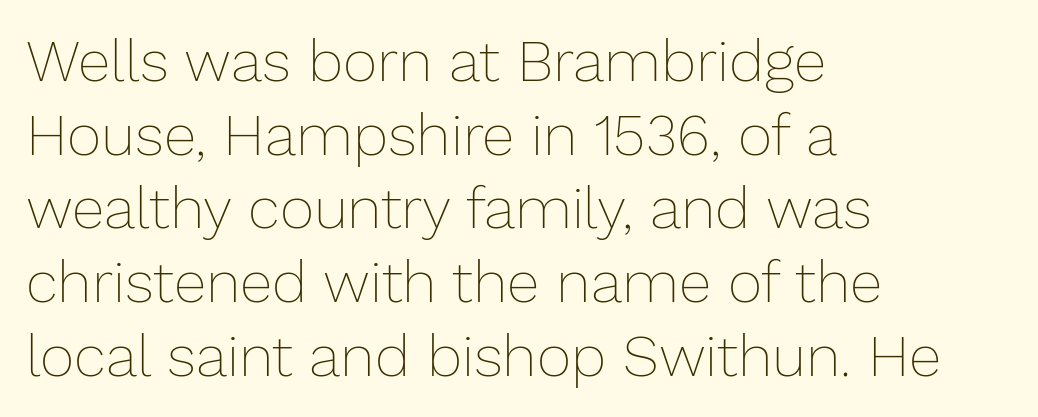
The image shows 59 px thin type, upright; set left-aligned, normal line spacing (1.25x), normal letter spacing, not underlined; low stroke contrast and a medium x-height.
